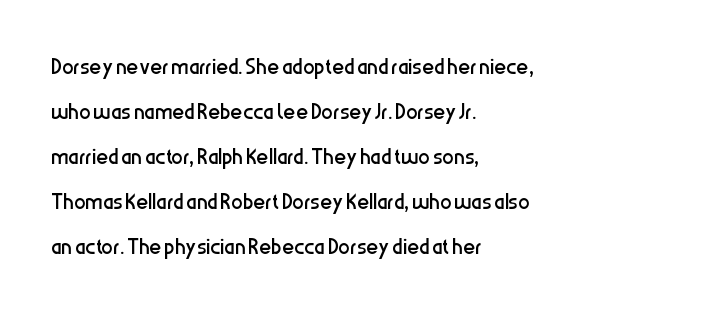
Q: Is the text bold? A: No.
Q: Is the text italic (slanted)? A: No, it is upright.
Q: Is the typeface a serif or a sans-serif typeface? A: Sans-serif.
Q: Is the text underlined? A: No.
Q: How is the paragraph aligned? A: Left-aligned.
Q: Is the spacing between letters normal or unusually wide? A: Normal.
Q: Is the spacing between lines tight, normal or loose? A: Normal.
Q: Width (condensed, normal, or wide)? A: Condensed.
Q: Stroke contrast? A: Low.
Q: x-height? A: Medium.
Q: Monospaced? A: No.
